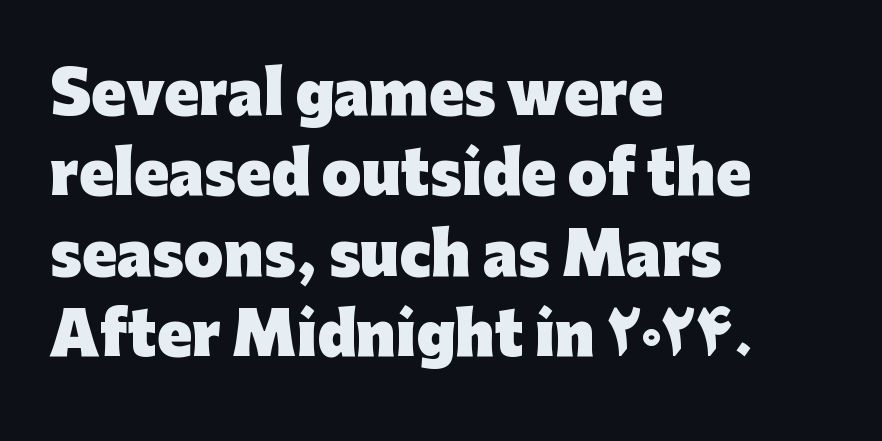
The image shows 57 px heavy sans-serif type, upright; set left-aligned, normal line spacing (1.41x), normal letter spacing, not underlined; low stroke contrast and a medium x-height.
